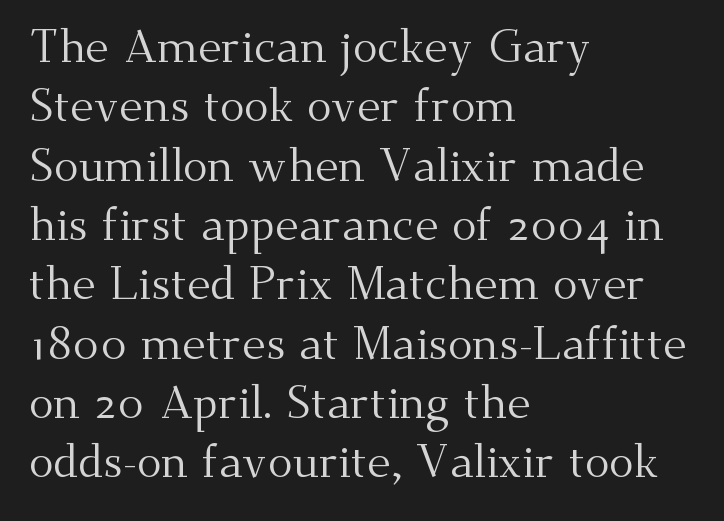
This rendering leaves character spacing at its baseline value. Bold? No — there's no thickening of the strokes. Line beginnings align vertically; line endings do not. Quick note: interline space is typical.
